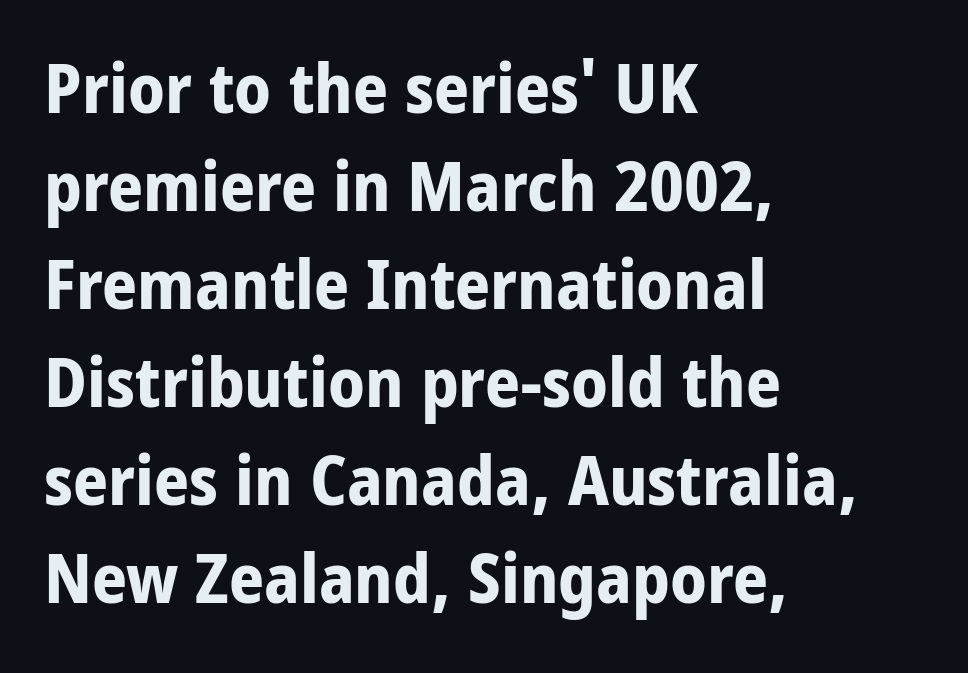
The image shows 69 px bold, condensed sans-serif type, upright; set left-aligned, normal line spacing (1.42x), normal letter spacing, not underlined; low stroke contrast and a large x-height.
